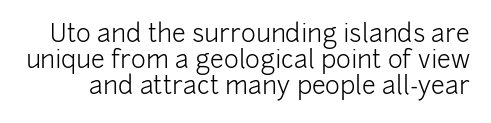
Q: Is the text bold? A: No.
Q: Is the text italic (slanted)? A: No, it is upright.
Q: Is the text underlined? A: No.
Q: Is the spacing between letters normal or unusually wide? A: Normal.
Q: Is the spacing between lines tight, normal or loose? A: Tight.
